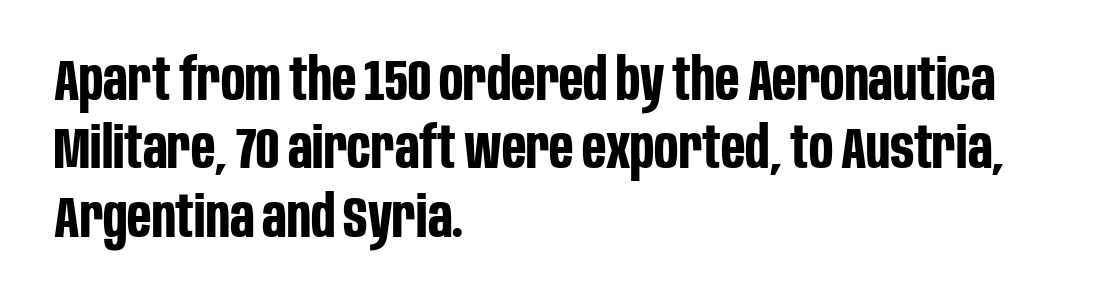
{"serif": "no", "italic": "no", "bold": "yes", "weight": "bold", "width": "condensed", "stroke_contrast": "low", "x_height": "large", "monospaced": "no", "underline": "no", "align": "left", "line_spacing_ratio": 1.2, "letter_spacing": "normal", "letter_spacing_em": 0.0, "glyph_px": 57}
